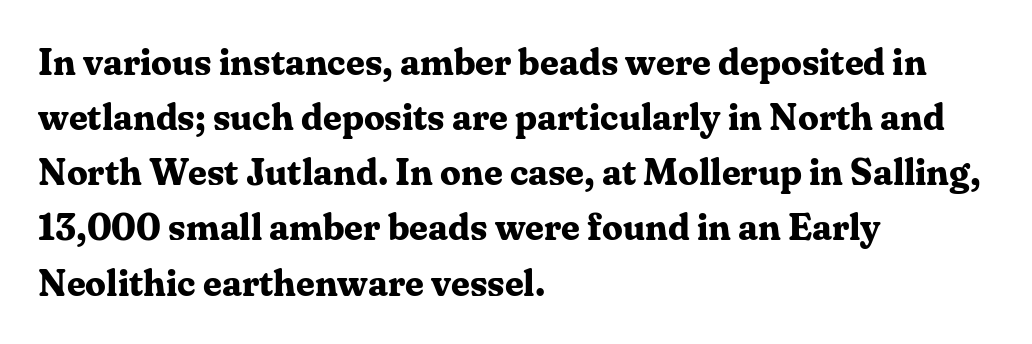
Q: Is the text bold? A: Yes.
Q: Is the text italic (slanted)? A: No, it is upright.
Q: Is the typeface a serif or a sans-serif typeface? A: Serif.
Q: Is the text underlined? A: No.
Q: How is the paragraph aligned? A: Left-aligned.
Q: Is the spacing between letters normal or unusually wide? A: Normal.
Q: Is the spacing between lines tight, normal or loose? A: Normal.
Q: Width (condensed, normal, or wide)? A: Normal.
Q: Stroke contrast? A: Medium.
Q: x-height? A: Medium.
Q: Monospaced? A: No.
